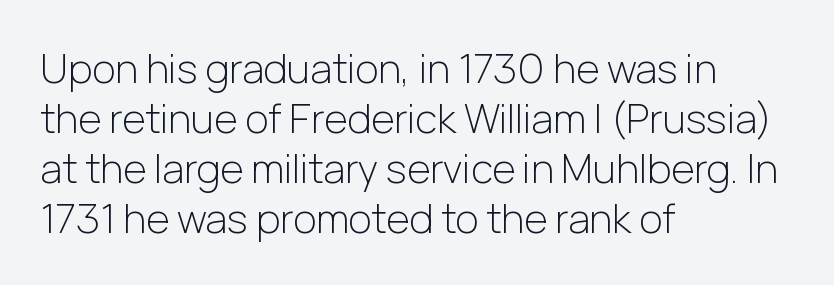
{"serif": "no", "italic": "no", "bold": "no", "weight": "light", "width": "normal", "stroke_contrast": "low", "x_height": "medium", "monospaced": "no", "underline": "no", "align": "left", "line_spacing": "normal", "line_spacing_ratio": 1.25, "letter_spacing": "normal", "letter_spacing_em": 0.0, "glyph_px": 40}
